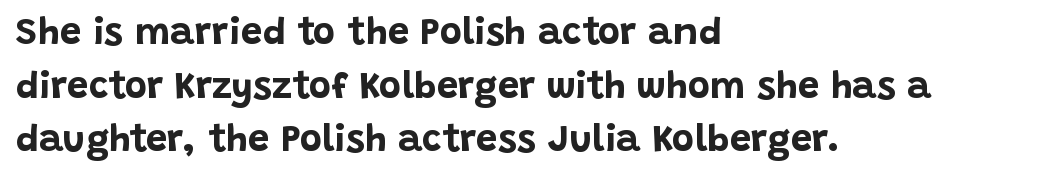
{"serif": "no", "italic": "no", "bold": "yes", "weight": "bold", "width": "normal", "stroke_contrast": "low", "x_height": "large", "monospaced": "no", "underline": "no", "align": "left", "line_spacing": "normal", "line_spacing_ratio": 1.41, "letter_spacing": "normal", "letter_spacing_em": 0.0, "glyph_px": 38}
